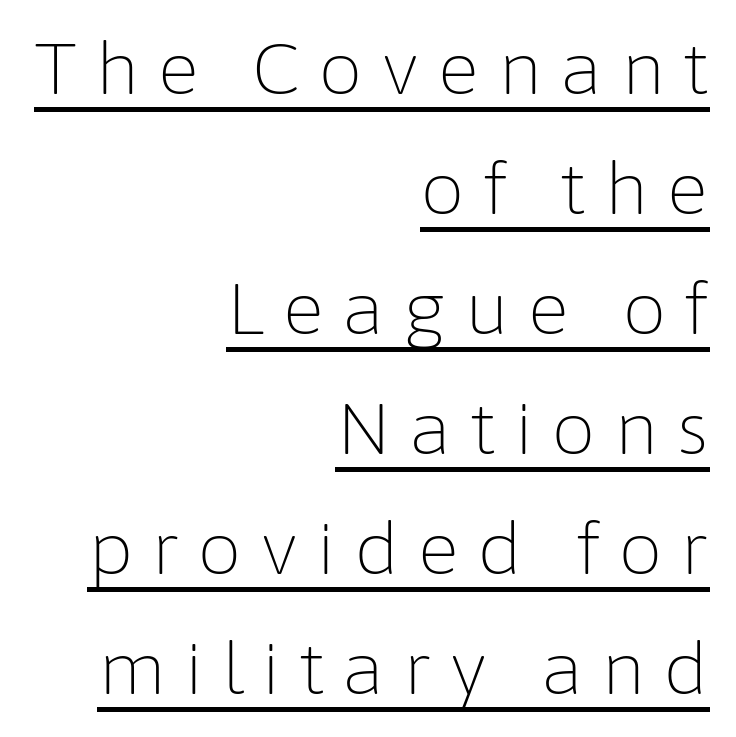
{"serif": "no", "italic": "no", "bold": "no", "weight": "light", "width": "normal", "stroke_contrast": "low", "x_height": "medium", "monospaced": "no", "underline": "yes", "align": "right", "line_spacing": "normal", "line_spacing_ratio": 1.69, "letter_spacing": "wide", "letter_spacing_em": 0.25, "glyph_px": 71}
